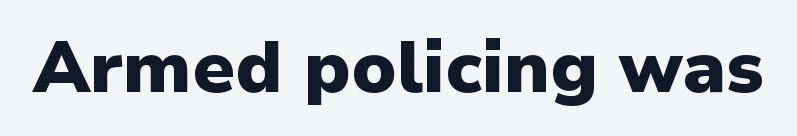
{"serif": "no", "italic": "no", "bold": "yes", "weight": "heavy", "width": "normal", "stroke_contrast": "low", "x_height": "medium", "monospaced": "no", "underline": "no", "letter_spacing": "normal", "letter_spacing_em": 0.0, "glyph_px": 73}
